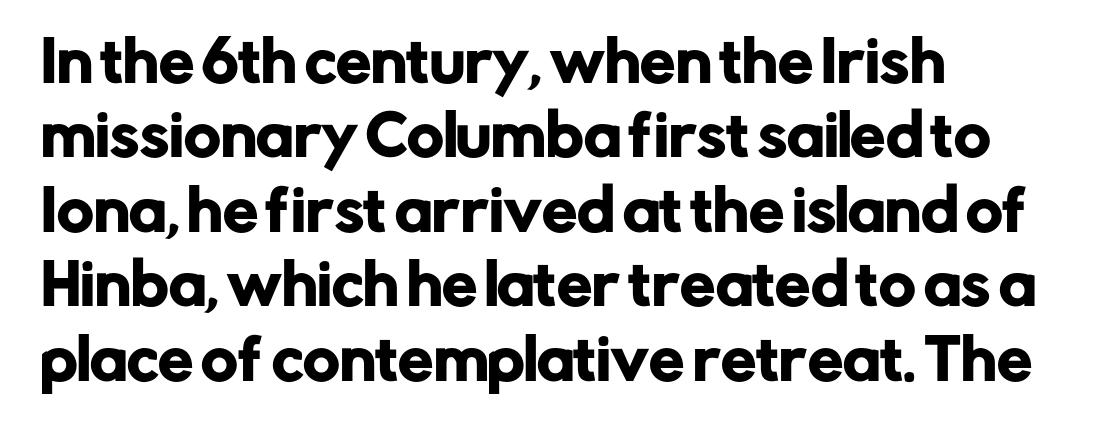
Q: Is the text italic (slanted)? A: No, it is upright.
Q: Is the typeface a serif or a sans-serif typeface? A: Sans-serif.
Q: Is the text underlined? A: No.
Q: How is the paragraph aligned? A: Left-aligned.
Q: Is the spacing between letters normal or unusually wide? A: Normal.
Q: Is the spacing between lines tight, normal or loose? A: Normal.
Q: Width (condensed, normal, or wide)? A: Normal.
Q: Stroke contrast? A: Low.
Q: x-height? A: Medium.
Q: Monospaced? A: No.
